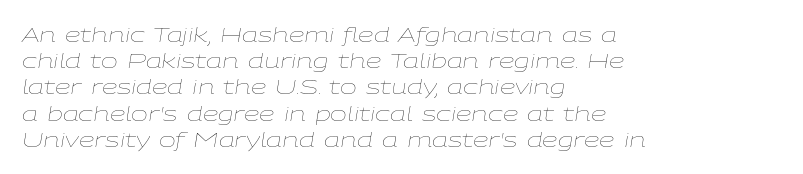
Q: Is the text bold? A: No.
Q: Is the text italic (slanted)? A: Yes, it leans right by about 9 degrees.
Q: Is the text underlined? A: No.
Q: How is the paragraph aligned? A: Left-aligned.
Q: Is the spacing between letters normal or unusually wide? A: Normal.
Q: Is the spacing between lines tight, normal or loose? A: Normal.
